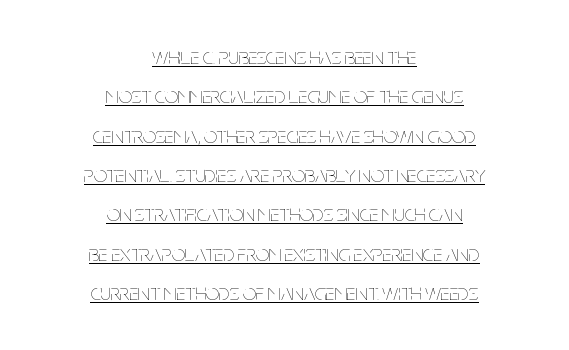
The image shows 23 px text type, upright; set centered, line spacing 1.71x, normal letter spacing, underlined.
